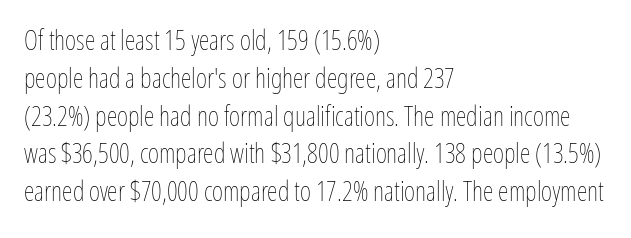
{"italic": "no", "bold": "no", "underline": "no", "align": "left", "line_spacing": "normal", "line_spacing_ratio": 1.4, "letter_spacing": "normal", "letter_spacing_em": 0.0, "glyph_px": 27}
